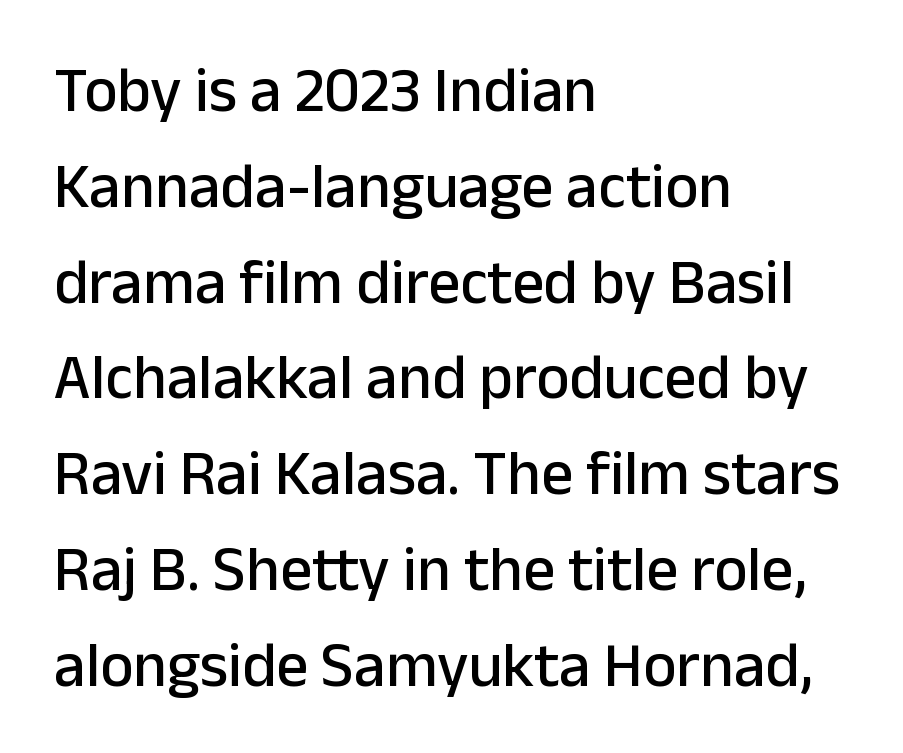
Q: Is the text italic (slanted)? A: No, it is upright.
Q: Is the typeface a serif or a sans-serif typeface? A: Sans-serif.
Q: Is the text underlined? A: No.
Q: How is the paragraph aligned? A: Left-aligned.
Q: Is the spacing between letters normal or unusually wide? A: Normal.
Q: Is the spacing between lines tight, normal or loose? A: Normal.
Q: Width (condensed, normal, or wide)? A: Normal.
Q: Stroke contrast? A: Low.
Q: x-height? A: Medium.
Q: Monospaced? A: No.
